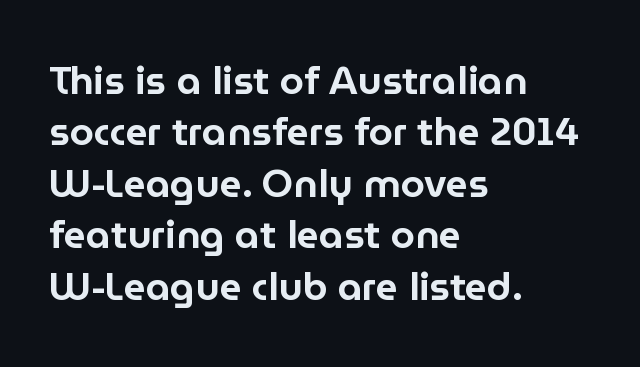
The image shows 39 px sans-serif type, upright; set left-aligned, normal line spacing (1.32x), normal letter spacing, not underlined; low stroke contrast and a medium x-height.
